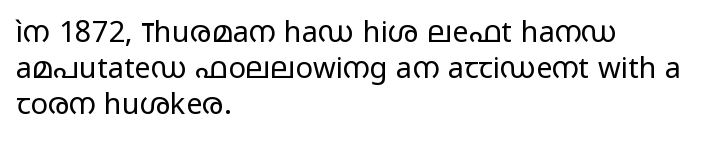
The designer went with a sans here, leaving each stem footless. This reads as an unemphasized weight, regular at the heaviest. The type sits square on the baseline with zero lean. Spacing verdict: proportional, widths tailored to each character. A typesetter would call this zero additional tracking.
